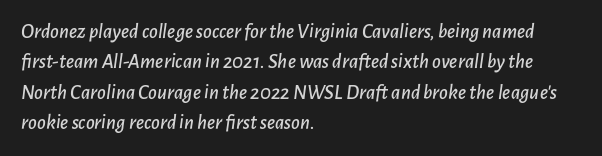
The image shows 21 px text type, italic (leaning right); set left-aligned, normal line spacing (1.45x), normal letter spacing, not underlined.
